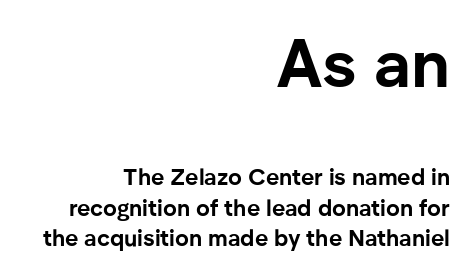
{"serif": "no", "italic": "no", "bold": "yes", "weight": "bold", "width": "normal", "stroke_contrast": "low", "x_height": "medium", "monospaced": "no", "underline": "no", "align": "right", "line_spacing": "normal", "line_spacing_ratio": 1.31, "letter_spacing": "normal", "letter_spacing_em": 0.0, "larger_block": "first", "size_ratio": 2.96, "glyph_px": 68}
